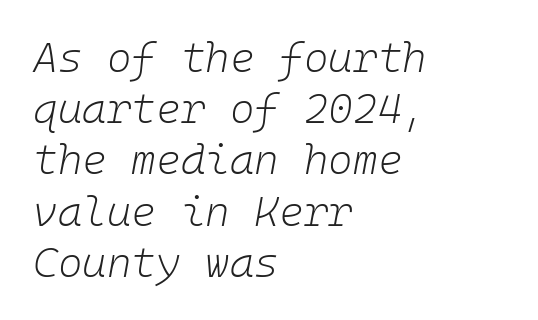
The image shows 42 px light type, italic (leaning right), monospaced; set left-aligned, line spacing 1.22x, normal letter spacing, not underlined; low stroke contrast and a medium x-height.
